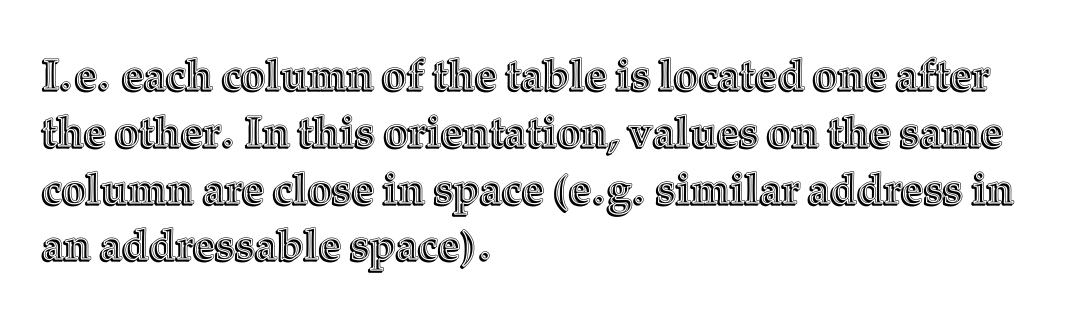
Q: Is the text italic (slanted)? A: No, it is upright.
Q: Is the text underlined? A: No.
Q: How is the paragraph aligned? A: Left-aligned.
Q: Is the spacing between letters normal or unusually wide? A: Normal.
Q: Is the spacing between lines tight, normal or loose? A: Normal.
Q: Width (condensed, normal, or wide)? A: Normal.
Q: x-height? A: Medium.
Q: Monospaced? A: No.
